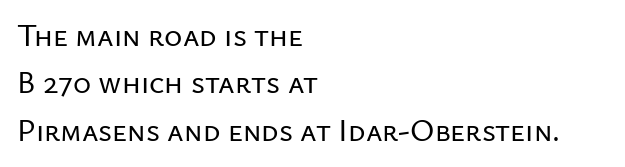
The image shows 31 px sans-serif type, upright; set left-aligned, normal line spacing (1.53x), normal letter spacing, not underlined; low stroke contrast and a medium x-height.
